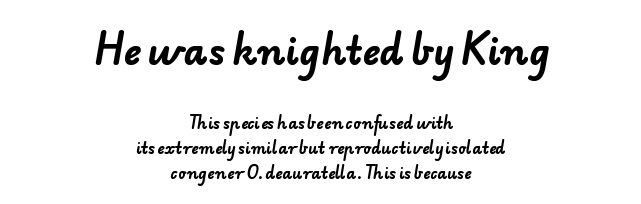
This block has exactly the height ordinary leading produces. Typographically, this falls in the sans-serif category. The passage shown is emphatically bold. The letters in the upper block stand taller than those in the block below. Descenders hang freely into open space. Look at the tracking — it's just the regular setting, nothing added.
